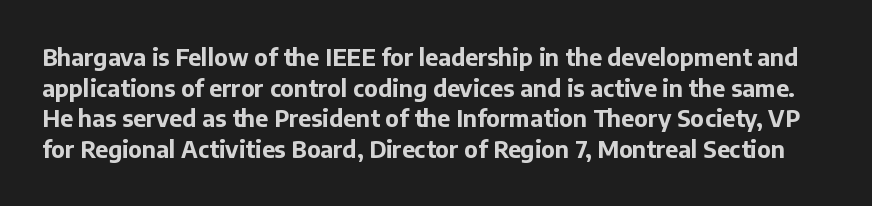
{"italic": "no", "bold": "yes", "underline": "no", "line_spacing": "normal", "line_spacing_ratio": 1.33, "letter_spacing": "normal", "letter_spacing_em": 0.0, "glyph_px": 23}
